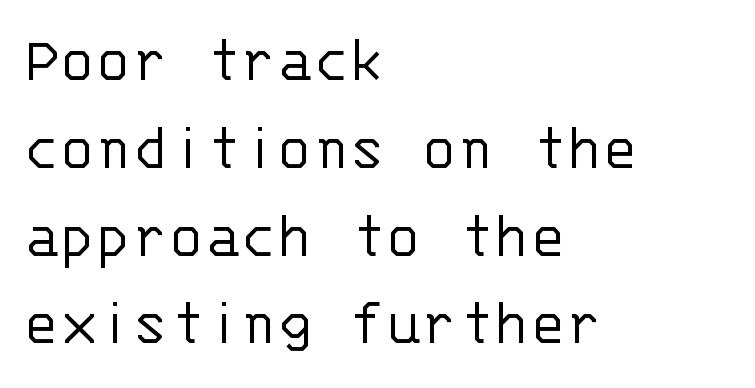
The image shows 67 px light sans-serif type, upright, monospaced; set left-aligned, normal line spacing (1.31x), normal letter spacing, not underlined; low stroke contrast and a large x-height.
